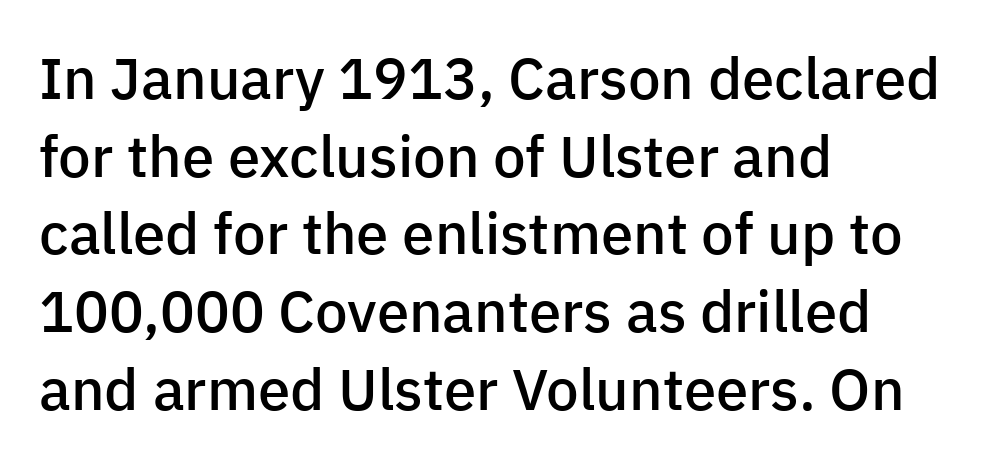
The image shows 58 px semibold sans-serif type, upright; set left-aligned, normal line spacing (1.34x), normal letter spacing, not underlined; low stroke contrast and a medium x-height.
